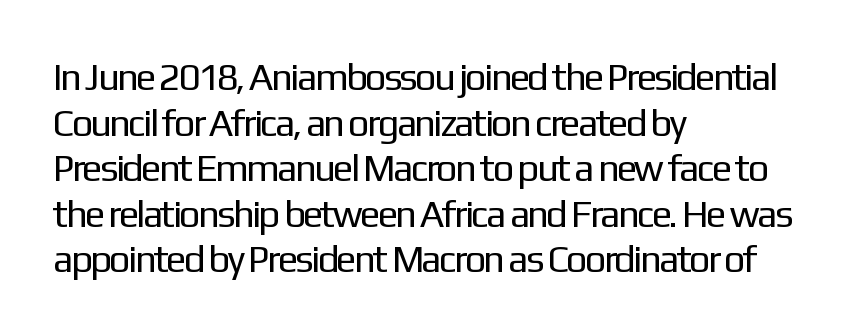
{"serif": "no", "italic": "no", "bold": "no", "weight": "regular", "width": "normal", "stroke_contrast": "low", "x_height": "medium", "monospaced": "no", "underline": "no", "align": "left", "line_spacing_ratio": 1.2, "letter_spacing": "normal", "letter_spacing_em": 0.0, "glyph_px": 38}
